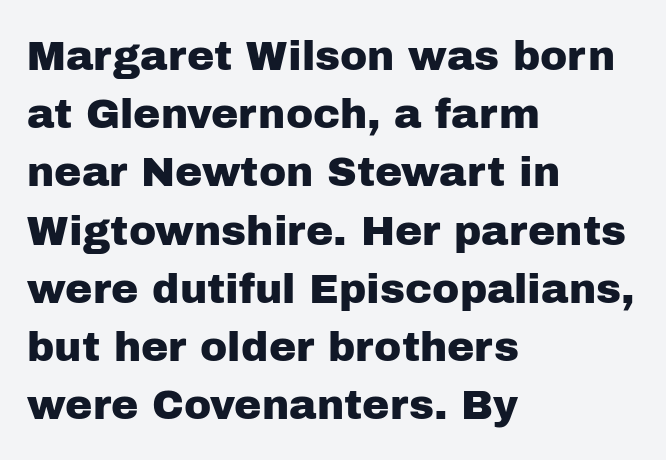
Proportional: the letters do not fall into vertical columns. The type is set solid horizontally, with unmodified tracking. You can tell from the bare stems that sans-serif type was used. A classic flush-left, rag-right setting is used for this passage.
